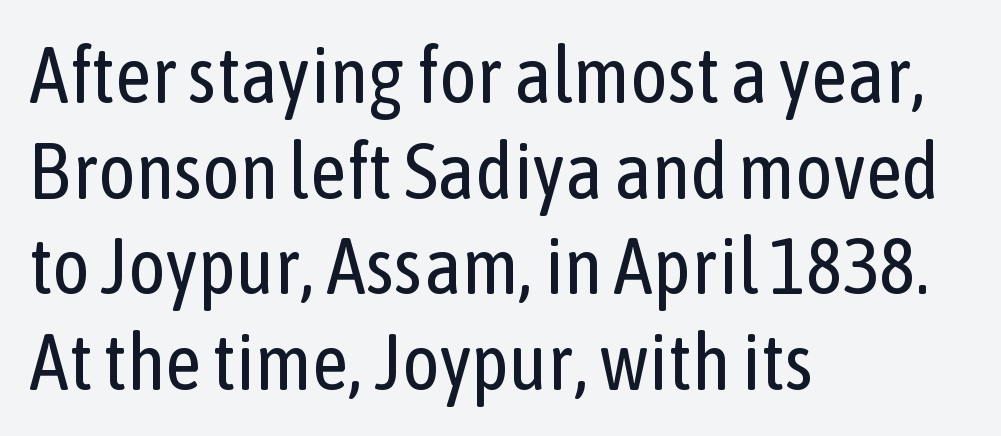
The image shows 79 px regular-weight, condensed sans-serif type, upright; set left-aligned, line spacing 1.21x, normal letter spacing, not underlined; low stroke contrast and a medium x-height.
